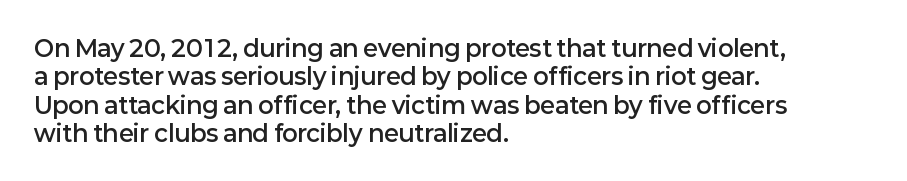
{"italic": "no", "bold": "semi", "underline": "no", "align": "left", "line_spacing_ratio": 1.23, "letter_spacing": "normal", "letter_spacing_em": 0.0, "glyph_px": 23}
